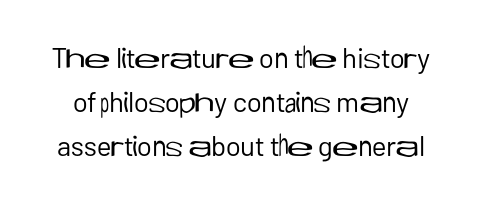
{"serif": "no", "italic": "no", "bold": "no", "weight": "regular", "width": "normal", "stroke_contrast": "low", "x_height": "medium", "monospaced": "no", "underline": "no", "line_spacing": "normal", "line_spacing_ratio": 1.58, "letter_spacing": "normal", "letter_spacing_em": 0.0, "glyph_px": 28}
